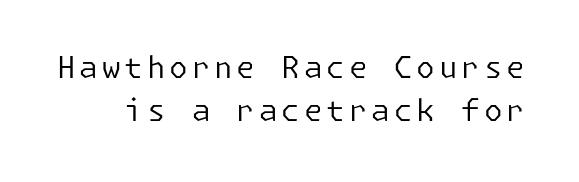
The rows are spaced the way most documents space them. The space directly below the letters is spotless. Are there feet on the stems? There aren't — it's a sans. Weight: in the light-to-regular range. Quick note: not italic, upright.
